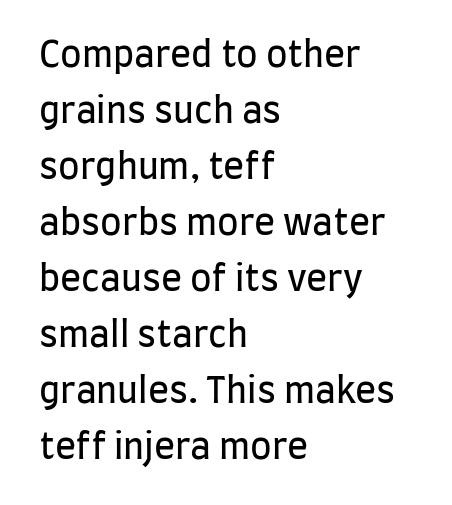
The image shows 35 px regular-weight, condensed sans-serif type, upright; set left-aligned, normal line spacing (1.6x), normal letter spacing, not underlined; low stroke contrast and a large x-height.
